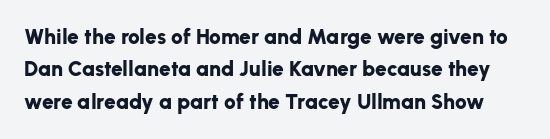
The image shows 21 px bold type, upright; set normal line spacing (1.54x), normal letter spacing, not underlined.
